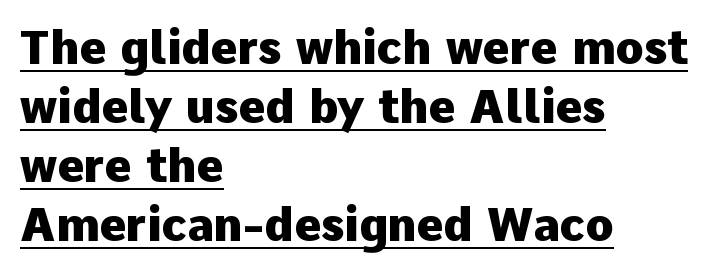
Layout note: lines flush left. Is this a sans? Yes — the strokes have no serifs. The characters look thick and weighty, a clear bold. In terms of letterspacing, this is plain default setting. The passage shown is underscored from start to finish. The rendering uses natural spacing where letterforms have individual widths.
